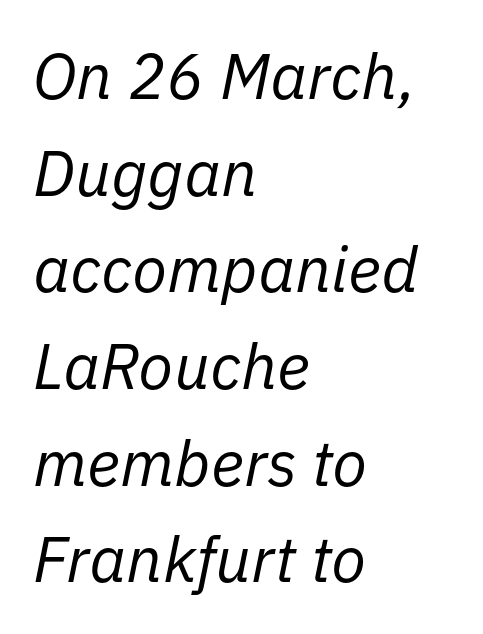
{"italic": "yes", "lean": "right", "slant_degrees": 11, "bold": "no", "weight": "regular", "width": "normal", "stroke_contrast": "low", "x_height": "medium", "monospaced": "no", "underline": "no", "align": "left", "line_spacing": "normal", "line_spacing_ratio": 1.51, "letter_spacing": "normal", "letter_spacing_em": 0.0, "glyph_px": 64}
